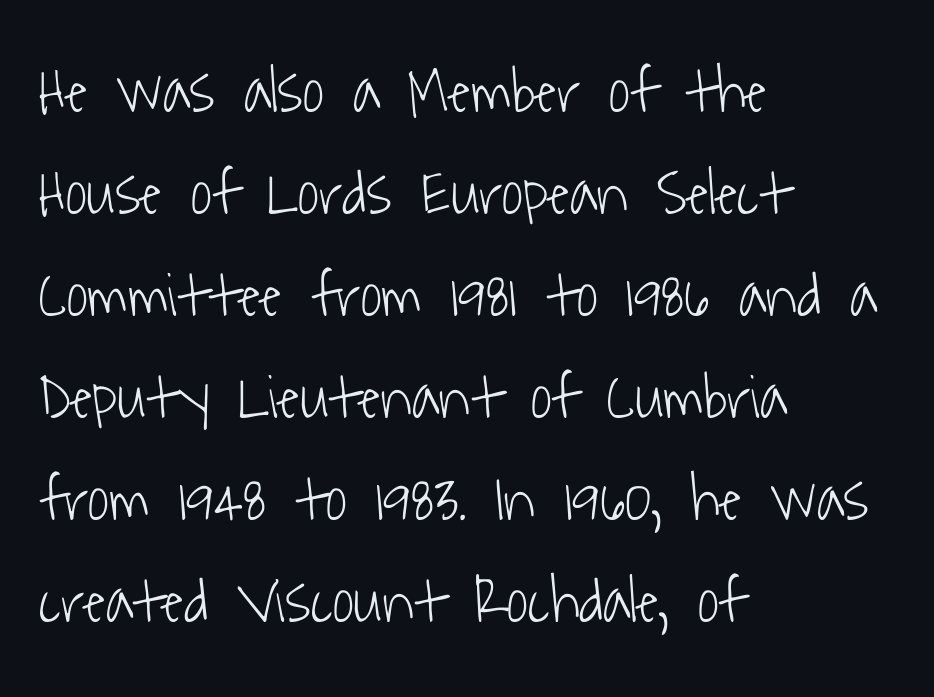
{"serif": "no", "bold": "no", "weight": "light", "width": "condensed", "stroke_contrast": "low", "x_height": "medium", "monospaced": "no", "underline": "no", "align": "left", "line_spacing": "normal", "line_spacing_ratio": 1.57, "letter_spacing": "normal", "letter_spacing_em": 0.0, "glyph_px": 65}
